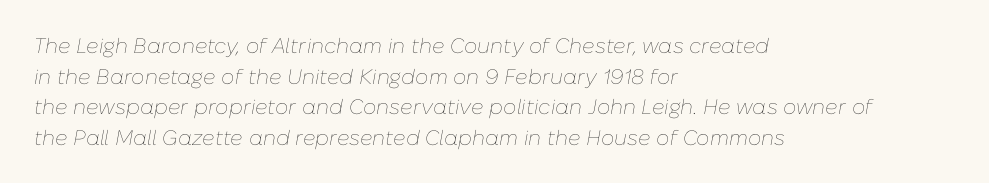
{"italic": "yes", "lean": "right", "slant_degrees": 10, "bold": "no", "underline": "no", "align": "left", "line_spacing": "normal", "line_spacing_ratio": 1.46, "letter_spacing": "normal", "letter_spacing_em": 0.0, "glyph_px": 21}
